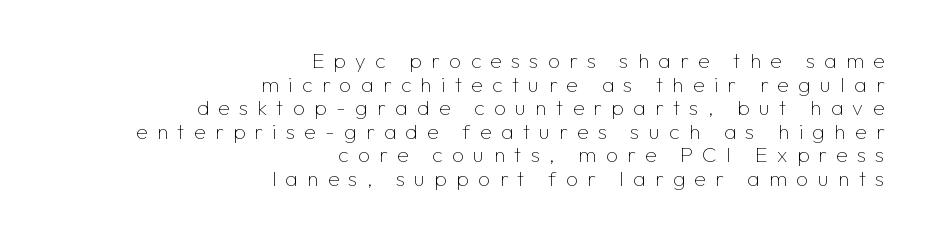
The image shows 21 px text type, upright; set right-aligned, tight line spacing (1.12x), unusually wide letter spacing (+0.45 em), not underlined.
